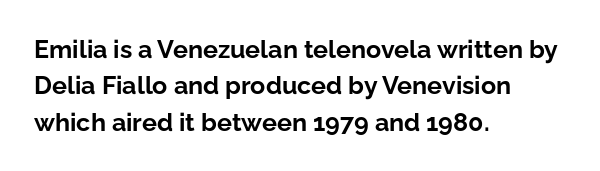
The letters are bold, with thick, heavy strokes. If you measured baseline to baseline, you'd find a middling distance. Posture: straight, roman, zero tilt. No word sits above an underline.
